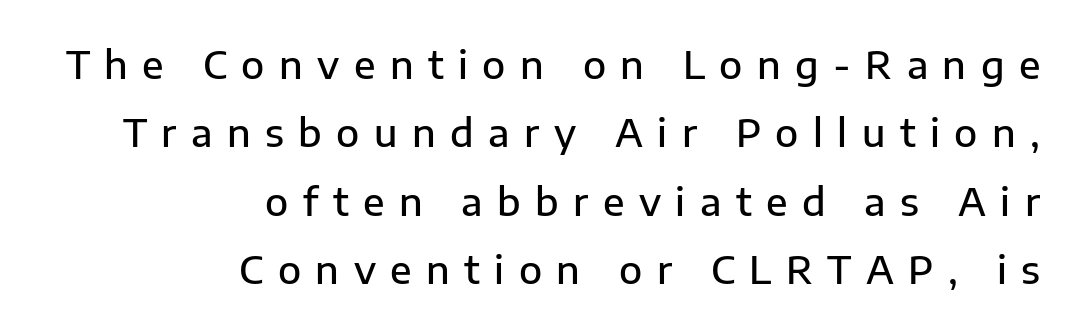
Q: Is the text bold? A: Semi-bold.
Q: Is the text italic (slanted)? A: No, it is upright.
Q: Is the typeface a serif or a sans-serif typeface? A: Sans-serif.
Q: Is the text underlined? A: No.
Q: How is the paragraph aligned? A: Right-aligned.
Q: Is the spacing between letters normal or unusually wide? A: Unusually wide.
Q: Width (condensed, normal, or wide)? A: Normal.
Q: Stroke contrast? A: Low.
Q: x-height? A: Medium.
Q: Monospaced? A: No.
